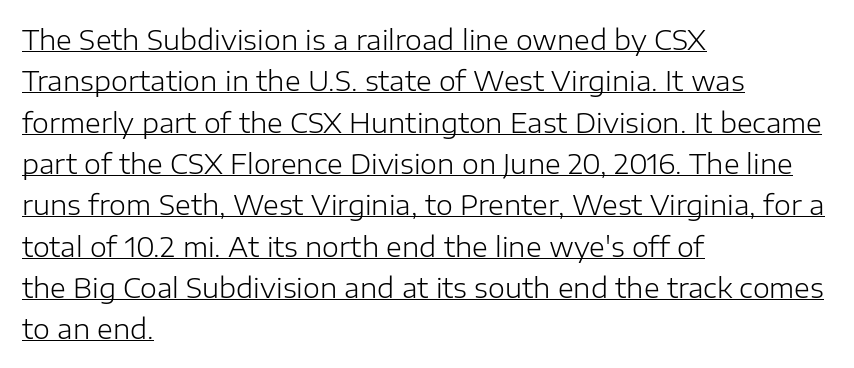
The image shows 27 px text type, upright; set left-aligned, normal line spacing (1.53x), normal letter spacing, underlined.
